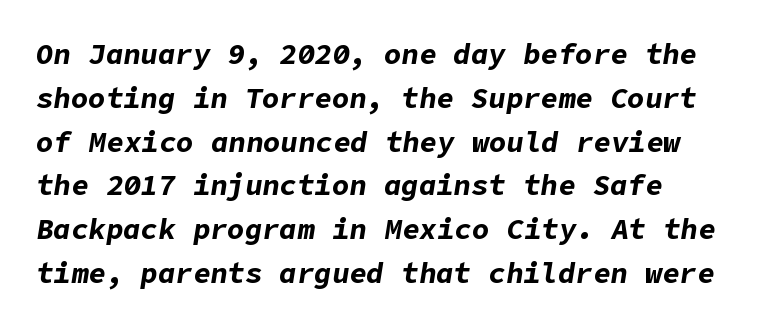
Q: Is the text bold? A: Yes.
Q: Is the text italic (slanted)? A: Yes, it leans right by about 9 degrees.
Q: Is the text underlined? A: No.
Q: How is the paragraph aligned? A: Left-aligned.
Q: Is the spacing between letters normal or unusually wide? A: Normal.
Q: Is the spacing between lines tight, normal or loose? A: Normal.
Q: Width (condensed, normal, or wide)? A: Normal.
Q: Stroke contrast? A: Low.
Q: x-height? A: Medium.
